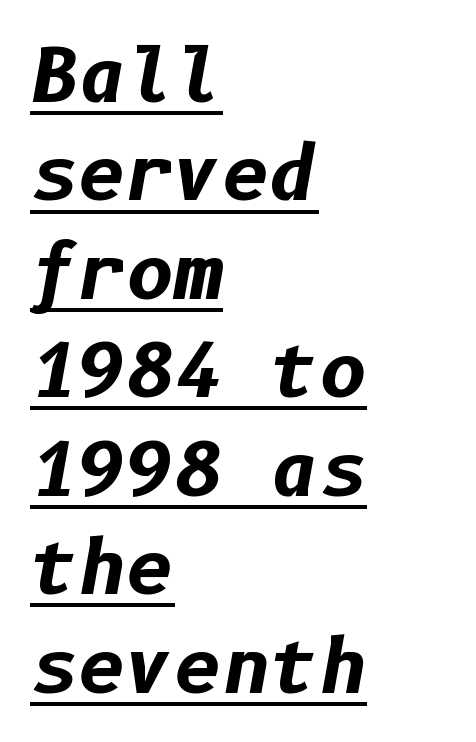
The image shows 74 px bold type, italic (leaning right); set left-aligned, normal line spacing (1.33x), normal letter spacing, underlined; low stroke contrast and a medium x-height.
